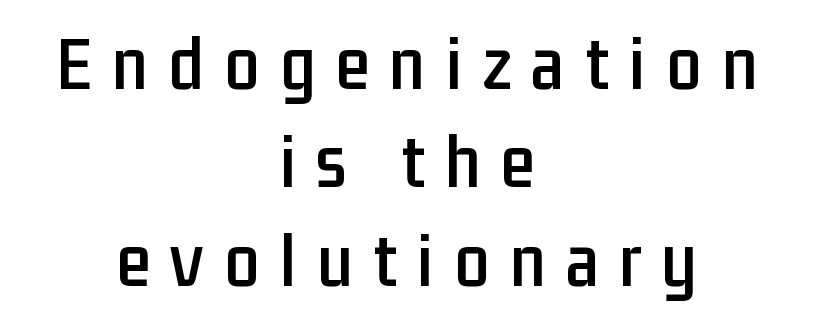
Q: Is the text italic (slanted)? A: No, it is upright.
Q: Is the typeface a serif or a sans-serif typeface? A: Sans-serif.
Q: Is the text underlined? A: No.
Q: How is the paragraph aligned? A: Centered.
Q: Is the spacing between letters normal or unusually wide? A: Unusually wide.
Q: Is the spacing between lines tight, normal or loose? A: Normal.
Q: Width (condensed, normal, or wide)? A: Condensed.
Q: Stroke contrast? A: Low.
Q: x-height? A: Medium.
Q: Monospaced? A: No.
